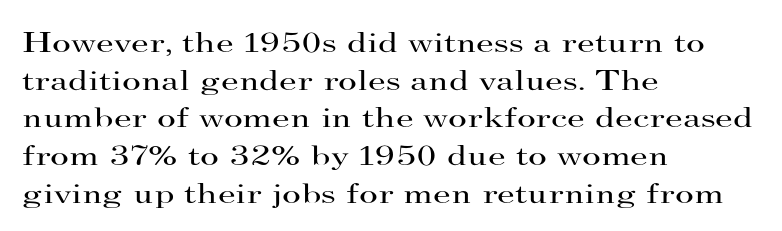
{"serif": "yes", "italic": "no", "bold": "no", "weight": "regular", "width": "wide", "stroke_contrast": "high", "x_height": "small", "monospaced": "no", "underline": "no", "align": "left", "line_spacing": "normal", "line_spacing_ratio": 1.3, "letter_spacing": "normal", "letter_spacing_em": 0.0, "glyph_px": 29}
